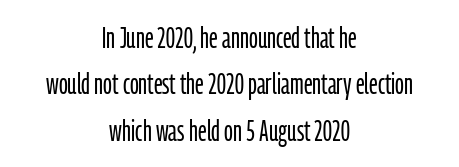
The image shows 29 px light, condensed sans-serif type, upright; set centered, normal line spacing (1.6x), normal letter spacing, not underlined; low stroke contrast and a medium x-height.
